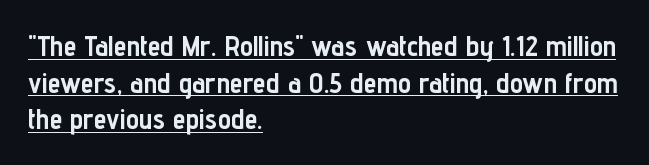
The image shows 29 px semibold, condensed sans-serif type, upright; set left-aligned, normal line spacing (1.26x), normal letter spacing, underlined; low stroke contrast and a medium x-height.
